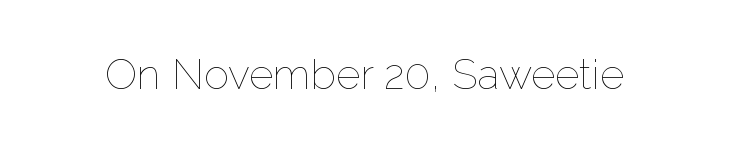
Q: Is the text bold? A: No.
Q: Is the text italic (slanted)? A: No, it is upright.
Q: Is the text underlined? A: No.
Q: Is the spacing between letters normal or unusually wide? A: Normal.
Q: Width (condensed, normal, or wide)? A: Normal.
Q: Stroke contrast? A: Low.
Q: x-height? A: Medium.
Q: Monospaced? A: No.
